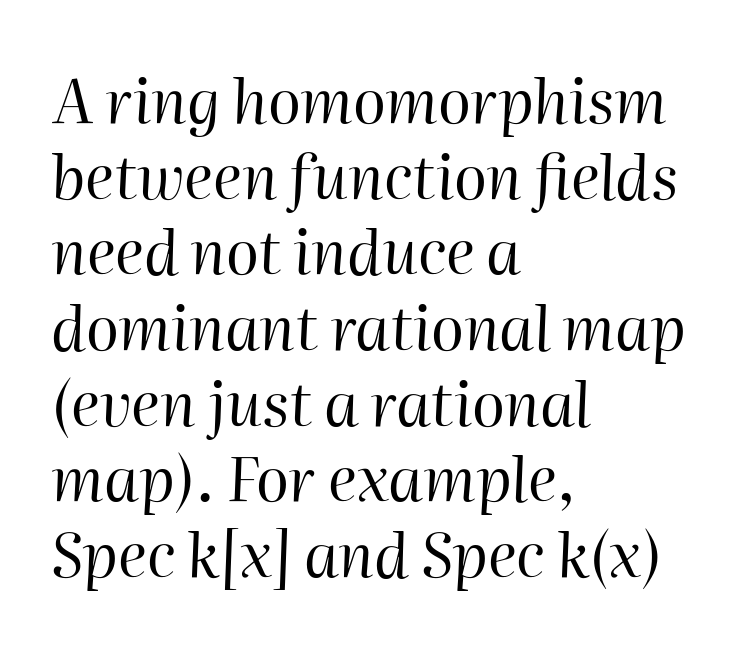
{"italic": "yes", "lean": "right", "slant_degrees": 2, "bold": "no", "weight": "regular", "width": "normal", "stroke_contrast": "high", "x_height": "medium", "monospaced": "no", "underline": "no", "align": "left", "line_spacing_ratio": 1.24, "letter_spacing": "normal", "letter_spacing_em": 0.0, "glyph_px": 61}
